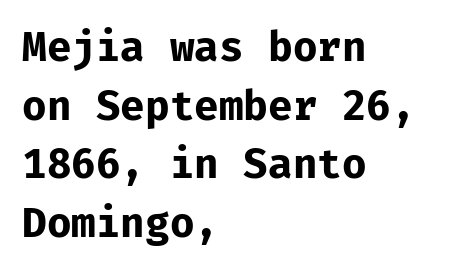
Q: Is the text bold? A: Yes.
Q: Is the text italic (slanted)? A: No, it is upright.
Q: Is the typeface a serif or a sans-serif typeface? A: Sans-serif.
Q: Is the text underlined? A: No.
Q: How is the paragraph aligned? A: Left-aligned.
Q: Is the spacing between letters normal or unusually wide? A: Normal.
Q: Is the spacing between lines tight, normal or loose? A: Normal.
Q: Width (condensed, normal, or wide)? A: Normal.
Q: Stroke contrast? A: Low.
Q: x-height? A: Medium.
Q: Monospaced? A: Yes.
